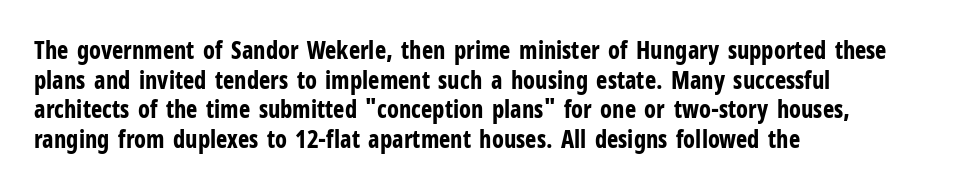
{"italic": "no", "bold": "yes", "underline": "no", "align": "left", "line_spacing_ratio": 1.23, "letter_spacing": "normal", "letter_spacing_em": 0.0, "glyph_px": 24}
